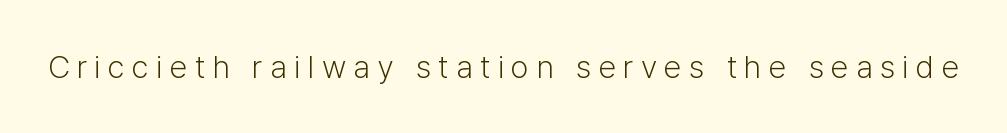
You can tell it's not italic because the verticals are truly vertical. The type is letterspaced generously, with wide tracking. Think of a printed novel: that variable character pitch is what you see here. The face looks like a standard text weight, possibly lighter. The area under the type is left untouched.
